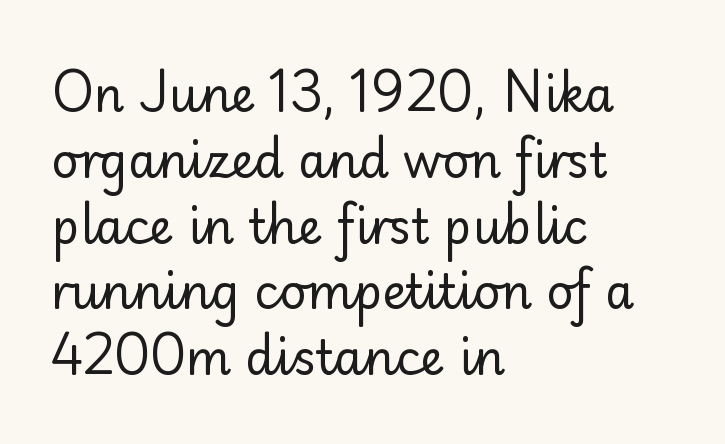
Q: Is the text bold? A: No.
Q: Is the text italic (slanted)? A: No, it is upright.
Q: Is the typeface a serif or a sans-serif typeface? A: Sans-serif.
Q: Is the text underlined? A: No.
Q: How is the paragraph aligned? A: Left-aligned.
Q: Is the spacing between letters normal or unusually wide? A: Normal.
Q: Is the spacing between lines tight, normal or loose? A: Normal.
Q: Width (condensed, normal, or wide)? A: Normal.
Q: Stroke contrast? A: Low.
Q: x-height? A: Small.
Q: Monospaced? A: No.
